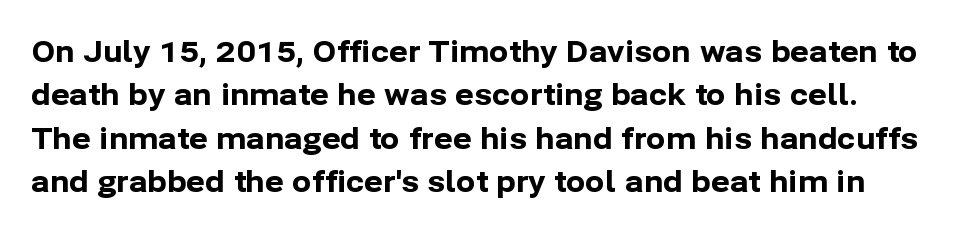
A sans-serif font was chosen for this passage. Thick stems and heavy bowls — unmistakably bold. Has an underline been added? It has not. Is this a fixed-width face? No — the glyphs have proportional, varying widths. This is the regular roman posture of the typeface. Look at the tracking — it's just the regular setting, nothing added.
